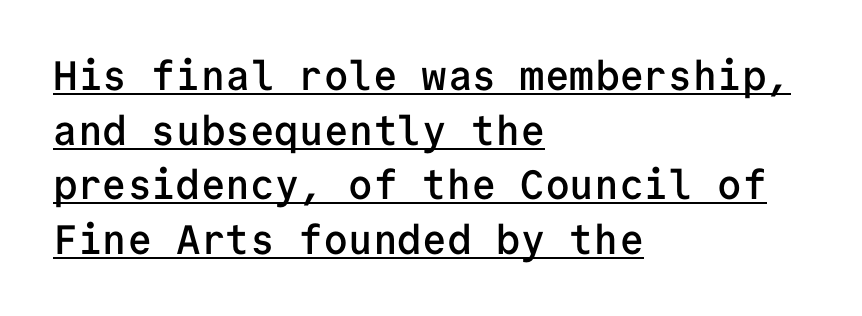
{"serif": "no", "italic": "no", "bold": "semi", "weight": "semibold", "width": "normal", "stroke_contrast": "low", "x_height": "medium", "monospaced": "yes", "underline": "yes", "align": "left", "line_spacing": "normal", "line_spacing_ratio": 1.33, "letter_spacing": "normal", "letter_spacing_em": 0.0, "glyph_px": 41}
